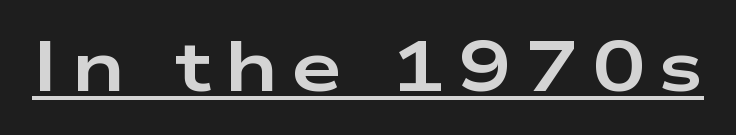
Do the letters lean? They stand straight. Letterform terminals end flat and unadorned throughout the passage. The rendering uses natural spacing where letterforms have individual widths. This rendering features underlined lettering. Every letter is thick-stroked: bold, no question.
